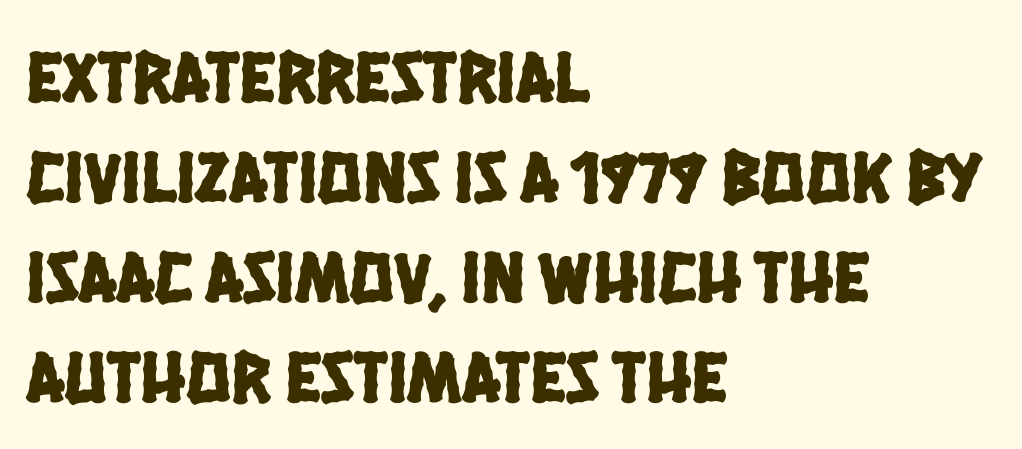
{"serif": "no", "width": "condensed", "stroke_contrast": "low", "x_height": "large", "monospaced": "no", "underline": "no", "align": "left", "line_spacing": "normal", "line_spacing_ratio": 1.35, "letter_spacing": "normal", "letter_spacing_em": 0.0, "glyph_px": 74}
